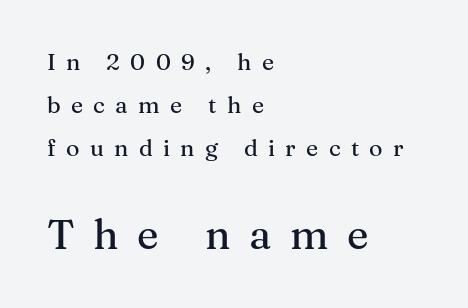
The zone under the glyphs is completely vacant. Compare the two chunks: the lower has the greater cap height. Do the characters align in a grid? No, the font is proportional. You can tell it's not italic because the verticals are truly vertical. The rendering inserts visible extra space after every character.
